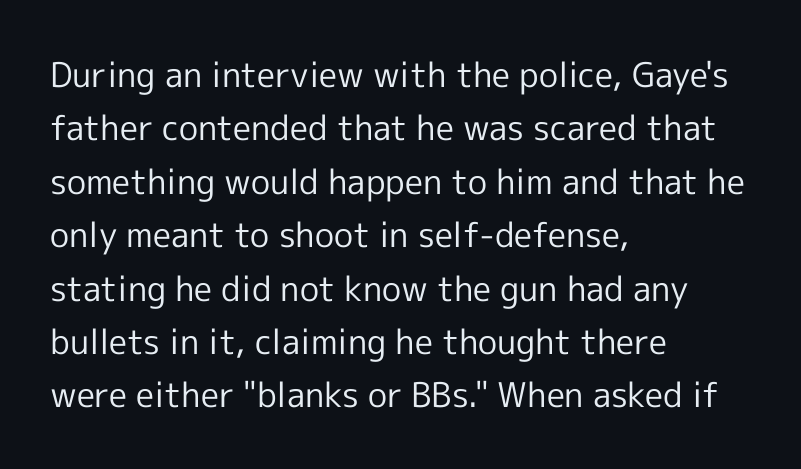
Q: Is the text bold? A: No.
Q: Is the text italic (slanted)? A: No, it is upright.
Q: Is the typeface a serif or a sans-serif typeface? A: Sans-serif.
Q: Is the text underlined? A: No.
Q: How is the paragraph aligned? A: Left-aligned.
Q: Is the spacing between letters normal or unusually wide? A: Normal.
Q: Is the spacing between lines tight, normal or loose? A: Normal.
Q: Width (condensed, normal, or wide)? A: Normal.
Q: x-height? A: Medium.
Q: Monospaced? A: No.
